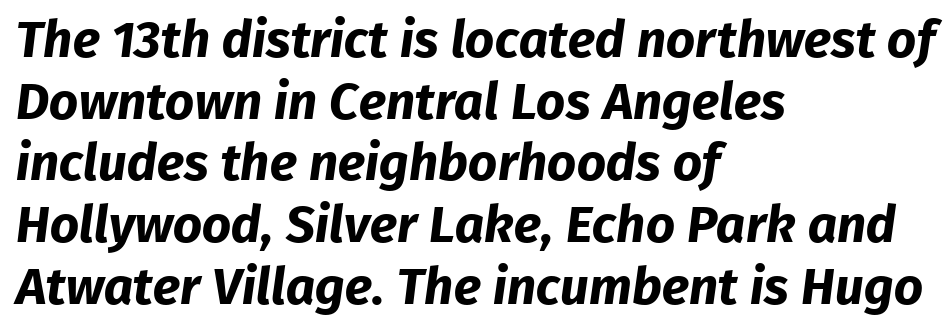
{"serif": "no", "bold": "yes", "weight": "bold", "width": "normal", "stroke_contrast": "low", "x_height": "medium", "monospaced": "no", "underline": "no", "align": "left", "line_spacing_ratio": 1.21, "letter_spacing": "normal", "letter_spacing_em": 0.0, "glyph_px": 51}
